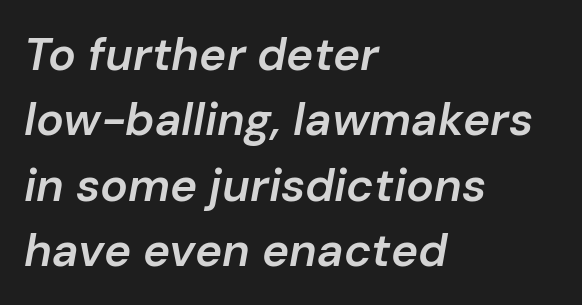
Q: Is the text bold? A: Semi-bold.
Q: Is the text italic (slanted)? A: Yes, it leans right by about 10 degrees.
Q: Is the text underlined? A: No.
Q: How is the paragraph aligned? A: Left-aligned.
Q: Is the spacing between letters normal or unusually wide? A: Normal.
Q: Is the spacing between lines tight, normal or loose? A: Normal.
Q: Width (condensed, normal, or wide)? A: Normal.
Q: Stroke contrast? A: Low.
Q: x-height? A: Medium.
Q: Monospaced? A: No.
